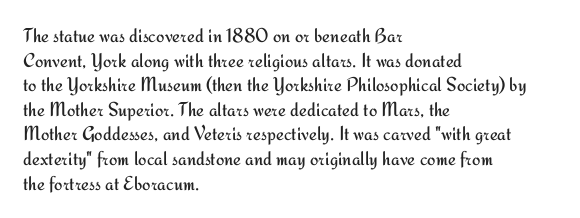
Casual observation: everything's shoved over to the left. This is not heavy type; no bold has been used. Italic? Not at all — the glyphs are vertical. The space beneath each line is pristine and unruled. No extra tracking has been applied to these lines.
